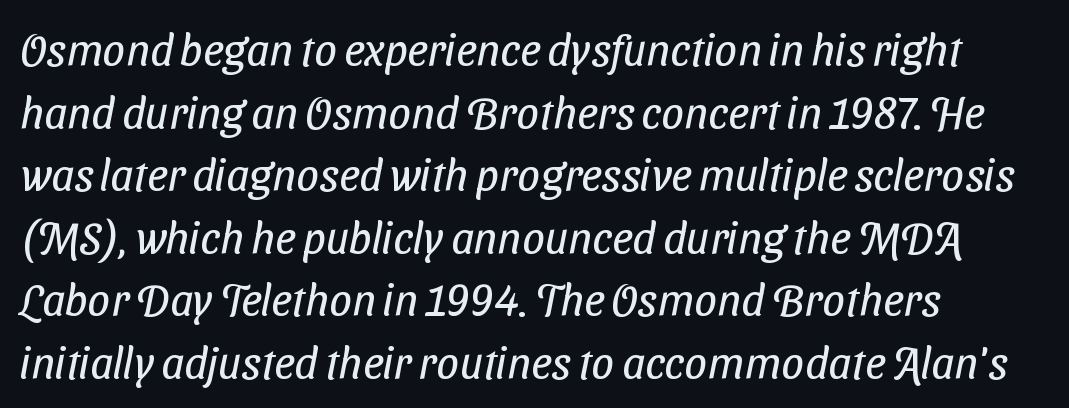
Q: Is the text bold? A: No.
Q: Is the typeface a serif or a sans-serif typeface? A: Sans-serif.
Q: Is the text underlined? A: No.
Q: How is the paragraph aligned? A: Left-aligned.
Q: Is the spacing between letters normal or unusually wide? A: Normal.
Q: Is the spacing between lines tight, normal or loose? A: Normal.
Q: Width (condensed, normal, or wide)? A: Condensed.
Q: Stroke contrast? A: Low.
Q: x-height? A: Medium.
Q: Monospaced? A: No.
